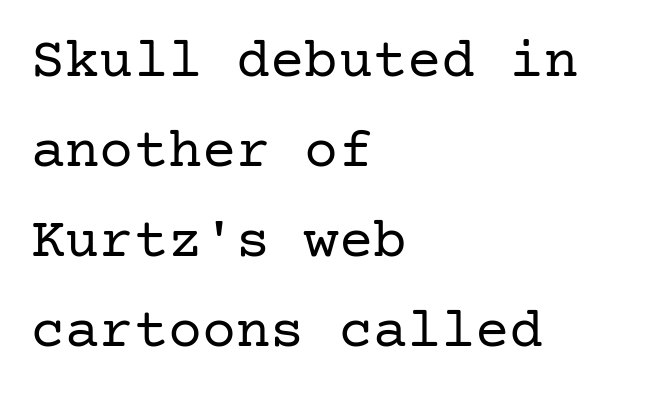
{"serif": "yes", "italic": "no", "bold": "no", "weight": "regular", "width": "normal", "stroke_contrast": "low", "x_height": "medium", "underline": "no", "align": "left", "line_spacing": "normal", "line_spacing_ratio": 1.58, "letter_spacing": "normal", "letter_spacing_em": 0.0, "glyph_px": 57}
